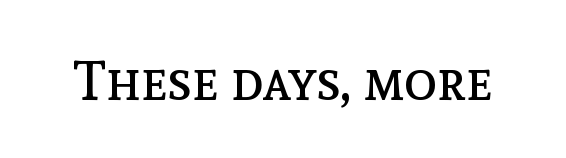
{"italic": "no", "bold": "no", "weight": "regular", "width": "normal", "x_height": "medium", "monospaced": "no", "underline": "no", "letter_spacing": "normal", "letter_spacing_em": 0.0, "glyph_px": 55}
